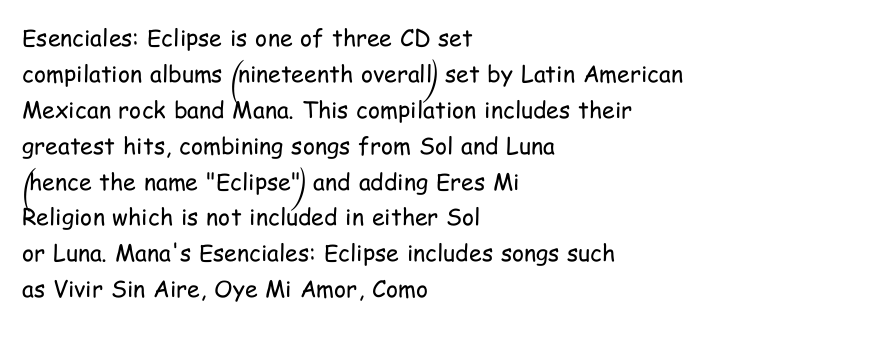
The image shows 23 px text type, upright; set left-aligned, normal line spacing (1.56x), normal letter spacing, not underlined.
